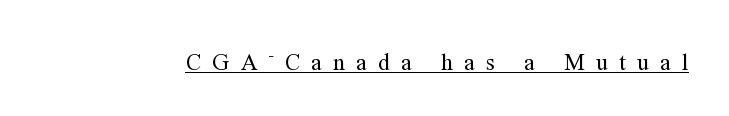
{"italic": "no", "bold": "no", "underline": "yes", "letter_spacing": "wide", "letter_spacing_em": 0.5, "glyph_px": 23}
